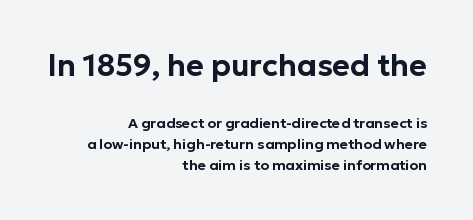
No word sits above an underline. Tall strokes in this sample are plumb rather than angled. Compare the two chunks: the upper has the greater cap height. Is this a sans? Yes — the strokes have no serifs. Proportional: the letters do not fall into vertical columns. This rendering leaves character spacing at its baseline value.
